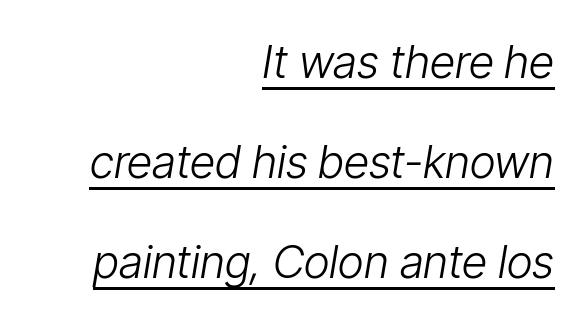
{"italic": "yes", "lean": "right", "slant_degrees": 9, "bold": "no", "weight": "light", "width": "condensed", "stroke_contrast": "low", "x_height": "medium", "monospaced": "no", "underline": "yes", "align": "right", "line_spacing": "loose", "line_spacing_ratio": 2.22, "letter_spacing": "normal", "letter_spacing_em": 0.0, "glyph_px": 45}
